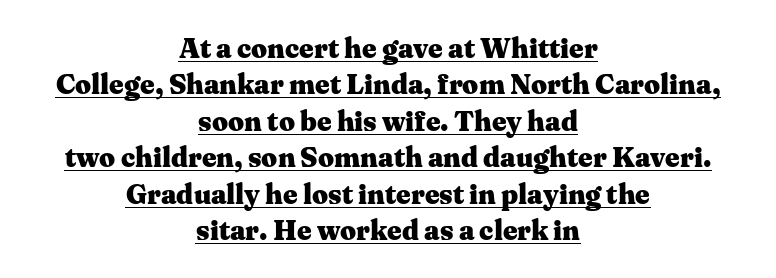
The image shows 28 px heavy, wide serif type, upright; set centered, normal line spacing (1.3x), normal letter spacing, underlined; medium stroke contrast and a medium x-height.
